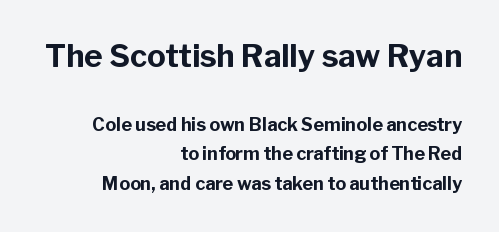
{"serif": "no", "italic": "no", "bold": "yes", "weight": "bold", "width": "normal", "stroke_contrast": "low", "x_height": "medium", "monospaced": "no", "underline": "no", "align": "right", "line_spacing": "normal", "line_spacing_ratio": 1.64, "letter_spacing": "normal", "letter_spacing_em": 0.0, "larger_block": "first", "size_ratio": 1.72, "glyph_px": 31}
